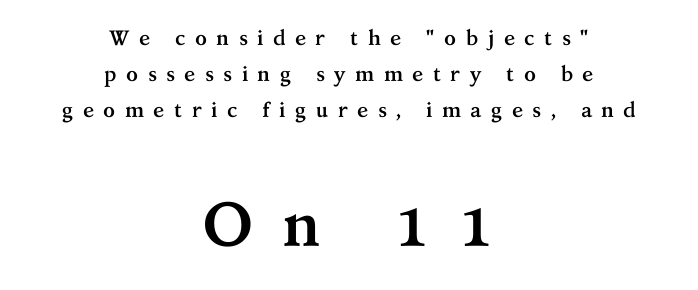
Q: Is the text bold? A: Yes.
Q: Is the text italic (slanted)? A: No, it is upright.
Q: Is the typeface a serif or a sans-serif typeface? A: Serif.
Q: Is the text underlined? A: No.
Q: How is the paragraph aligned? A: Centered.
Q: Is the spacing between letters normal or unusually wide? A: Unusually wide.
Q: Which block of text is set in a larger size, the first (top) or the second (bottom)? A: The second (bottom) one.
Q: Width (condensed, normal, or wide)? A: Normal.
Q: Stroke contrast? A: Medium.
Q: x-height? A: Medium.
Q: Monospaced? A: No.
